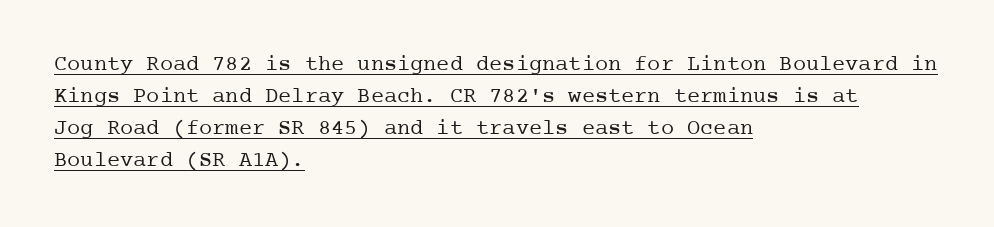
Q: Is the text bold? A: No.
Q: Is the text italic (slanted)? A: No, it is upright.
Q: Is the text underlined? A: Yes.
Q: How is the paragraph aligned? A: Left-aligned.
Q: Is the spacing between letters normal or unusually wide? A: Normal.
Q: Is the spacing between lines tight, normal or loose? A: Normal.
